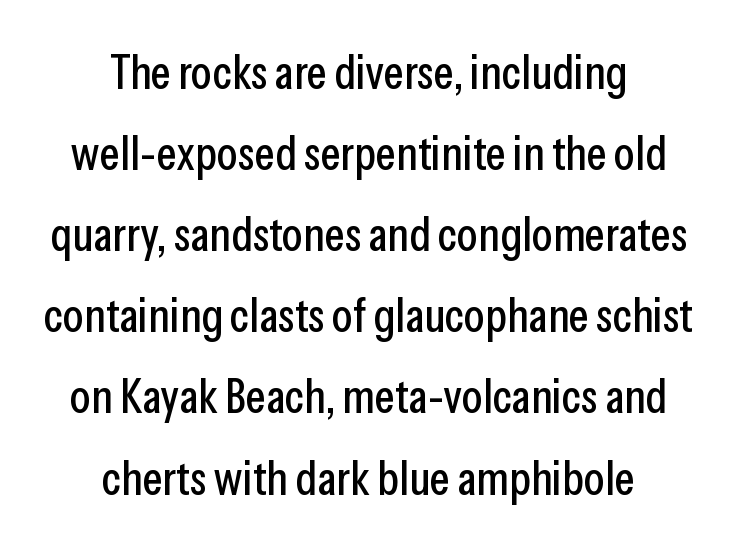
{"serif": "no", "italic": "no", "width": "condensed", "stroke_contrast": "low", "x_height": "medium", "monospaced": "no", "underline": "no", "align": "center", "line_spacing": "normal", "line_spacing_ratio": 1.69, "letter_spacing": "normal", "letter_spacing_em": 0.0, "glyph_px": 48}
